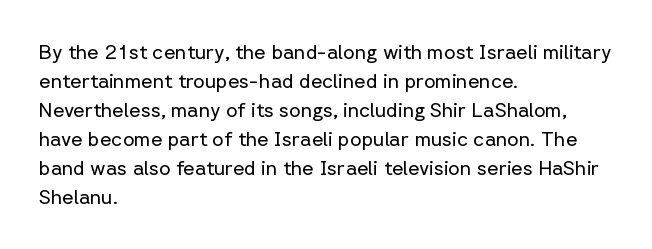
Beneath every word, the page is bare. Stems here are at most as thick as an everyday book face. When letters stand straight like this, we call the style roman or upright. This rendering leaves character spacing at its baseline value. The rendering uses a moderate line-height, typical for paragraphs.
